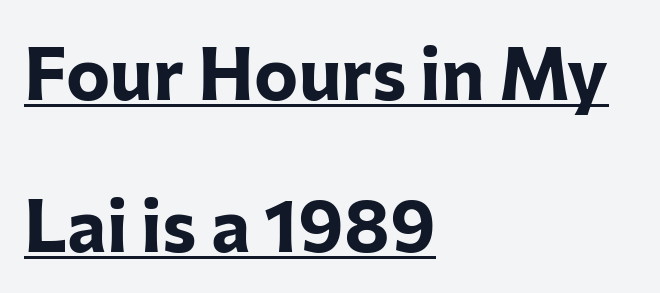
Q: Is the text bold? A: Yes.
Q: Is the text italic (slanted)? A: No, it is upright.
Q: Is the typeface a serif or a sans-serif typeface? A: Sans-serif.
Q: Is the text underlined? A: Yes.
Q: How is the paragraph aligned? A: Left-aligned.
Q: Is the spacing between letters normal or unusually wide? A: Normal.
Q: Is the spacing between lines tight, normal or loose? A: Loose.
Q: Width (condensed, normal, or wide)? A: Normal.
Q: Stroke contrast? A: Low.
Q: x-height? A: Medium.
Q: Monospaced? A: No.
